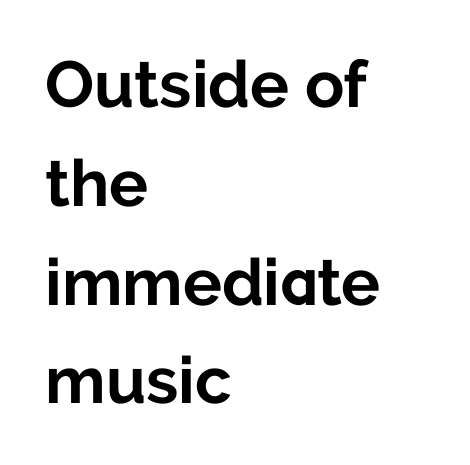
Q: Is the text bold? A: Yes.
Q: Is the text italic (slanted)? A: No, it is upright.
Q: Is the typeface a serif or a sans-serif typeface? A: Sans-serif.
Q: Is the text underlined? A: No.
Q: How is the paragraph aligned? A: Left-aligned.
Q: Is the spacing between letters normal or unusually wide? A: Normal.
Q: Is the spacing between lines tight, normal or loose? A: Normal.
Q: Width (condensed, normal, or wide)? A: Normal.
Q: Stroke contrast? A: Low.
Q: x-height? A: Medium.
Q: Monospaced? A: No.
